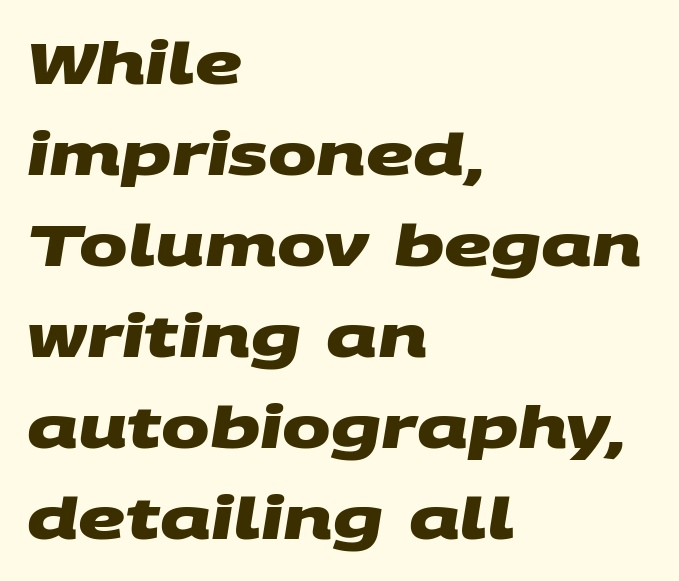
Q: Is the text bold? A: Yes.
Q: Is the typeface a serif or a sans-serif typeface? A: Sans-serif.
Q: Is the text underlined? A: No.
Q: How is the paragraph aligned? A: Left-aligned.
Q: Is the spacing between letters normal or unusually wide? A: Normal.
Q: Is the spacing between lines tight, normal or loose? A: Normal.
Q: Width (condensed, normal, or wide)? A: Wide.
Q: Stroke contrast? A: Medium.
Q: x-height? A: Large.
Q: Monospaced? A: No.
